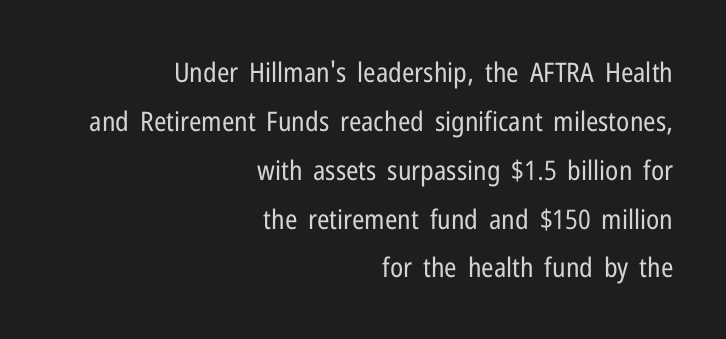
These glyphs show unthickened strokes, regular width or finer. Letter spacing: default. Posture: straight, roman, zero tilt. The compositor pushed each line to the right boundary.
